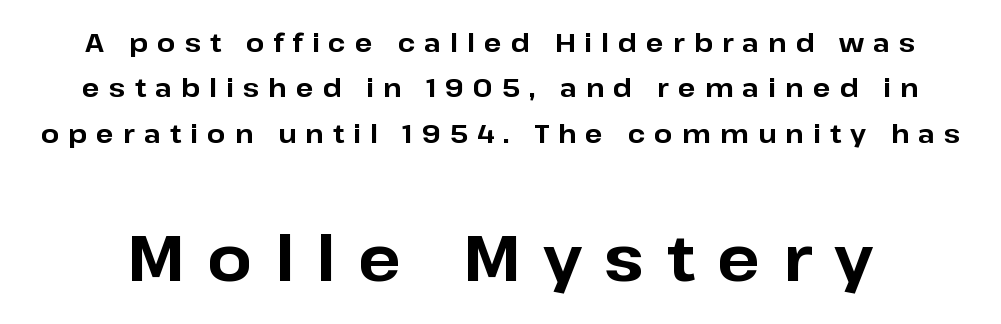
The letterforms stand isolated, each surrounded by extra space. In terms of posture, this sample is upright. Only glyphs here, with clear space below each row. Type style note: lacks serifs. Every letter is thick-stroked: bold, no question.
